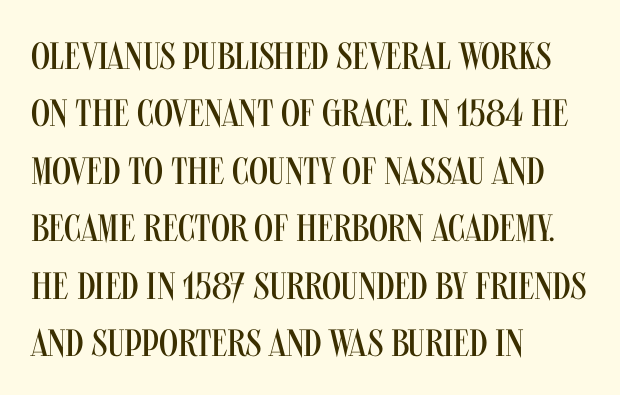
The image shows 38 px regular-weight, condensed sans-serif type, upright; set left-aligned, normal line spacing (1.51x), normal letter spacing, not underlined; medium stroke contrast and a large x-height.
